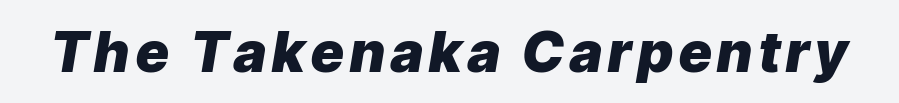
Q: Is the text bold? A: Yes.
Q: Is the text italic (slanted)? A: Yes, it leans right by about 9 degrees.
Q: Is the text underlined? A: No.
Q: Width (condensed, normal, or wide)? A: Normal.
Q: Stroke contrast? A: Low.
Q: x-height? A: Medium.
Q: Monospaced? A: No.
